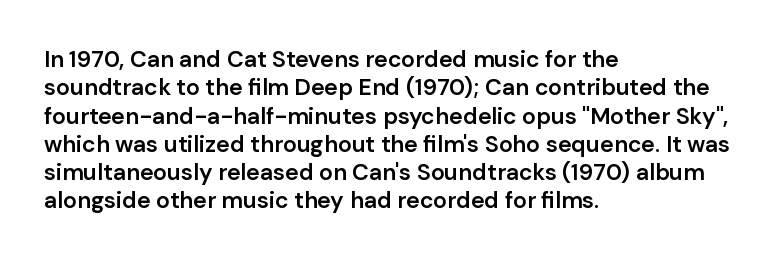
{"italic": "no", "bold": "semi", "underline": "no", "align": "left", "line_spacing_ratio": 1.23, "letter_spacing": "normal", "letter_spacing_em": 0.0, "glyph_px": 23}
